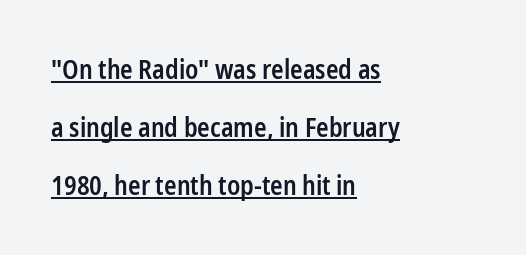
Observe the ordinary spacing: letters are neighbours, not strangers. This sample carries an underscore along the baseline area. Characters remain perfectly vertical along every line. The passage is arranged the way most books set body copy — flush left. A bit beefed up — I'd call it semibold rather than bold.
